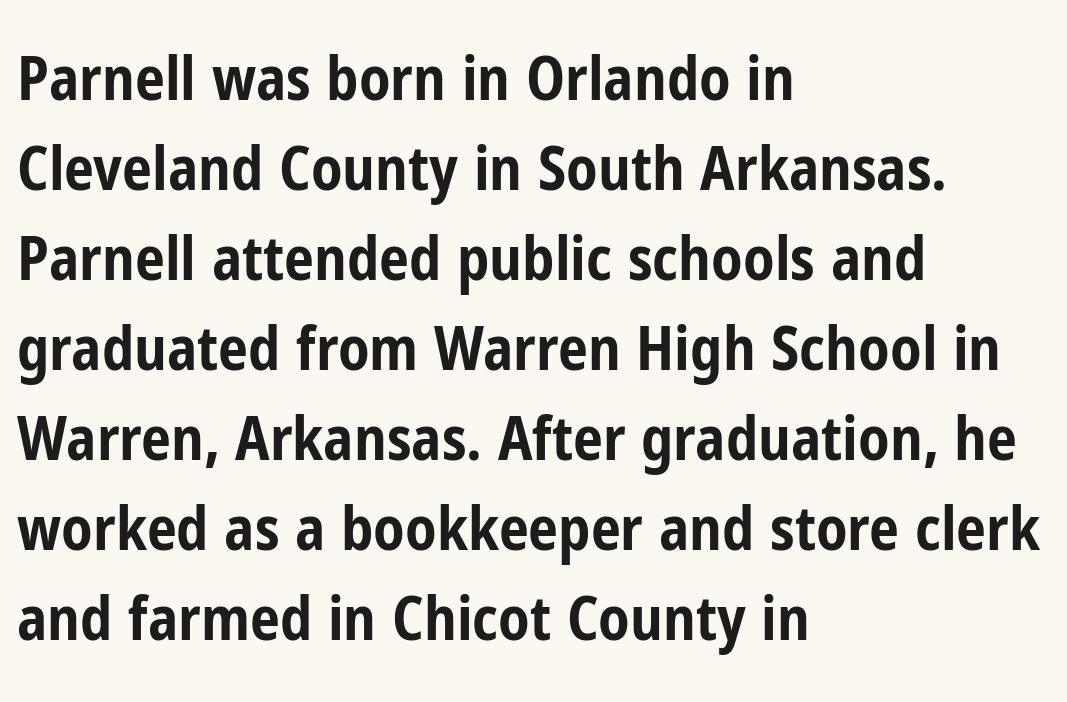
{"serif": "no", "italic": "no", "bold": "yes", "weight": "bold", "width": "condensed", "stroke_contrast": "low", "x_height": "medium", "monospaced": "no", "underline": "no", "align": "left", "line_spacing": "normal", "line_spacing_ratio": 1.5, "letter_spacing": "normal", "letter_spacing_em": 0.0, "glyph_px": 60}
